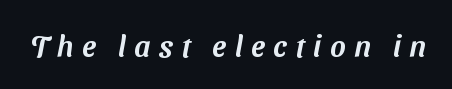
The image shows 30 px sans-serif type; set unusually wide letter spacing (+0.28 em), not underlined; medium stroke contrast and a medium x-height.
